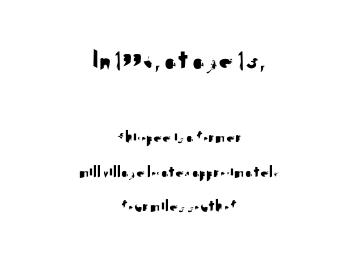
The image shows 29 px sans-serif type, upright; set centered, loose line spacing (2.03x), normal letter spacing, not underlined; the first (top) block is 1.71x larger; medium stroke contrast and a small x-height.
